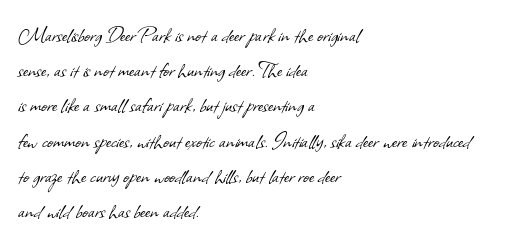
Q: Is the text bold? A: No.
Q: Is the text underlined? A: No.
Q: How is the paragraph aligned? A: Left-aligned.
Q: Is the spacing between letters normal or unusually wide? A: Normal.
Q: Is the spacing between lines tight, normal or loose? A: Normal.
